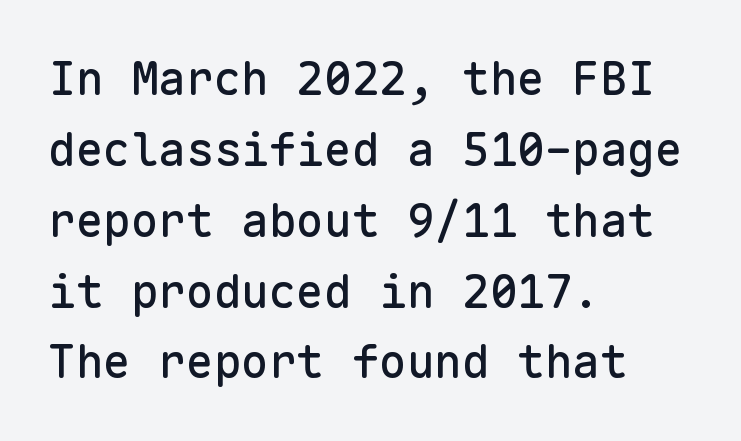
Every row of glyphs begins at an identical x-position on the left. Note: no serifs on the glyphs. Note the uniform advance width — an 'i' takes as much space as an 'm'. You can tell it's not italic because the verticals are truly vertical. Is there much room between lines? A standard amount, neither cramped nor airy. The foot of each line stays bare and open.
